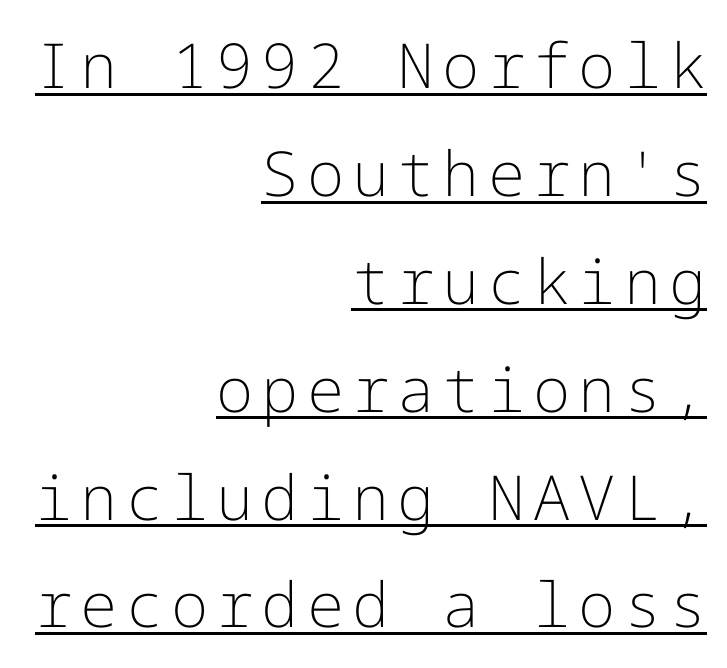
The image shows 62 px light sans-serif type, upright; set right-aligned, line spacing 1.74x, underlined; low stroke contrast and a medium x-height.
